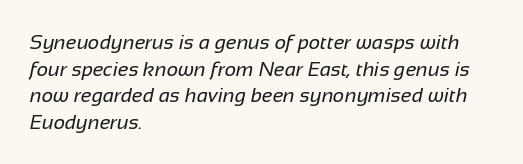
Q: Is the text bold? A: No.
Q: Is the text underlined? A: No.
Q: How is the paragraph aligned? A: Left-aligned.
Q: Is the spacing between letters normal or unusually wide? A: Normal.
Q: Is the spacing between lines tight, normal or loose? A: Normal.
